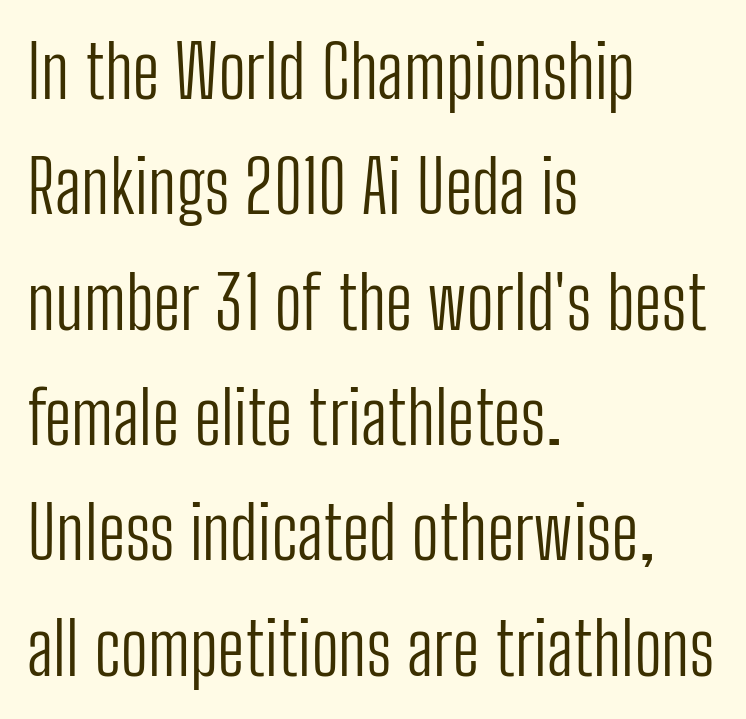
Q: Is the text bold? A: No.
Q: Is the text italic (slanted)? A: No, it is upright.
Q: Is the typeface a serif or a sans-serif typeface? A: Sans-serif.
Q: Is the text underlined? A: No.
Q: How is the paragraph aligned? A: Left-aligned.
Q: Is the spacing between letters normal or unusually wide? A: Normal.
Q: Is the spacing between lines tight, normal or loose? A: Normal.
Q: Width (condensed, normal, or wide)? A: Condensed.
Q: Stroke contrast? A: Low.
Q: x-height? A: Medium.
Q: Monospaced? A: No.
